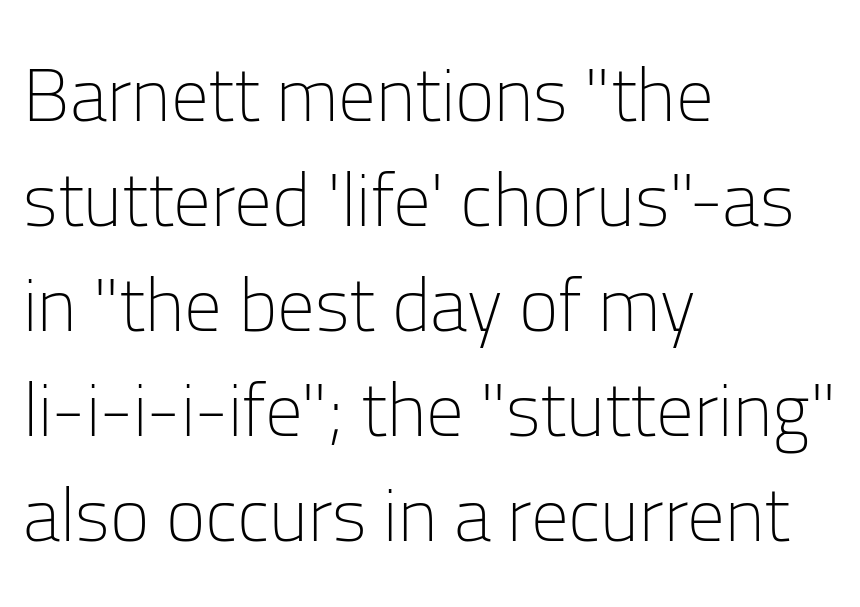
{"serif": "no", "italic": "no", "bold": "no", "weight": "light", "width": "normal", "stroke_contrast": "low", "x_height": "medium", "monospaced": "no", "underline": "no", "align": "left", "line_spacing": "normal", "line_spacing_ratio": 1.4, "letter_spacing": "normal", "letter_spacing_em": 0.0, "glyph_px": 75}
